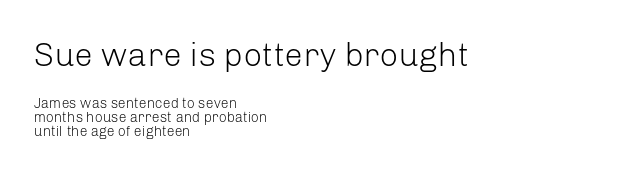
Q: Is the text bold? A: No.
Q: Is the text italic (slanted)? A: No, it is upright.
Q: Is the typeface a serif or a sans-serif typeface? A: Sans-serif.
Q: Is the text underlined? A: No.
Q: How is the paragraph aligned? A: Left-aligned.
Q: Is the spacing between letters normal or unusually wide? A: Normal.
Q: Is the spacing between lines tight, normal or loose? A: Tight.
Q: Which block of text is set in a larger size, the first (top) or the second (bottom)? A: The first (top) one.
Q: Width (condensed, normal, or wide)? A: Normal.
Q: Stroke contrast? A: Low.
Q: x-height? A: Medium.
Q: Monospaced? A: No.
